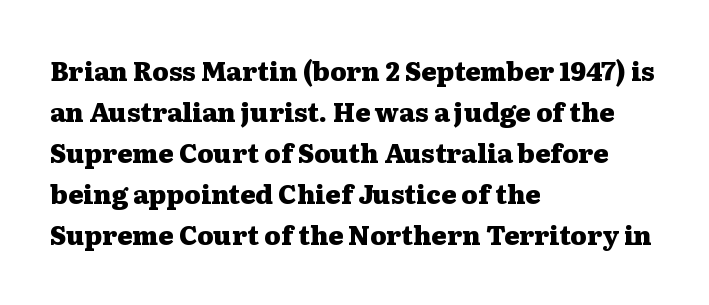
{"italic": "no", "bold": "yes", "underline": "no", "align": "left", "line_spacing": "normal", "line_spacing_ratio": 1.58, "letter_spacing": "normal", "letter_spacing_em": 0.0, "glyph_px": 26}
